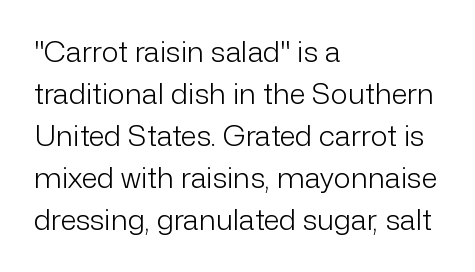
{"serif": "no", "italic": "no", "bold": "no", "weight": "light", "width": "normal", "stroke_contrast": "low", "x_height": "medium", "monospaced": "no", "underline": "no", "align": "left", "line_spacing": "normal", "line_spacing_ratio": 1.45, "letter_spacing": "normal", "letter_spacing_em": 0.0, "glyph_px": 29}
